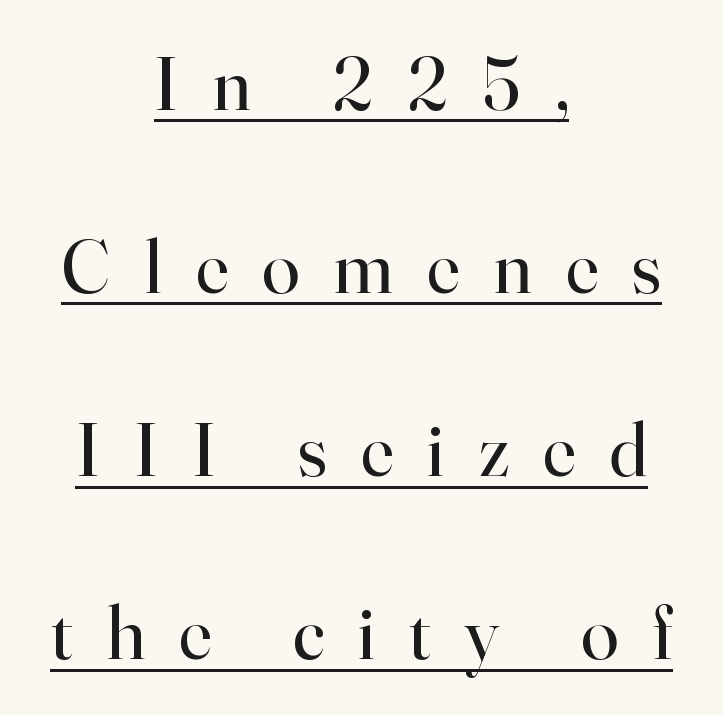
Q: Is the text bold? A: No.
Q: Is the text italic (slanted)? A: No, it is upright.
Q: Is the typeface a serif or a sans-serif typeface? A: Serif.
Q: Is the text underlined? A: Yes.
Q: How is the paragraph aligned? A: Centered.
Q: Is the spacing between letters normal or unusually wide? A: Unusually wide.
Q: Is the spacing between lines tight, normal or loose? A: Loose.
Q: Width (condensed, normal, or wide)? A: Normal.
Q: Stroke contrast? A: High.
Q: x-height? A: Small.
Q: Monospaced? A: No.
